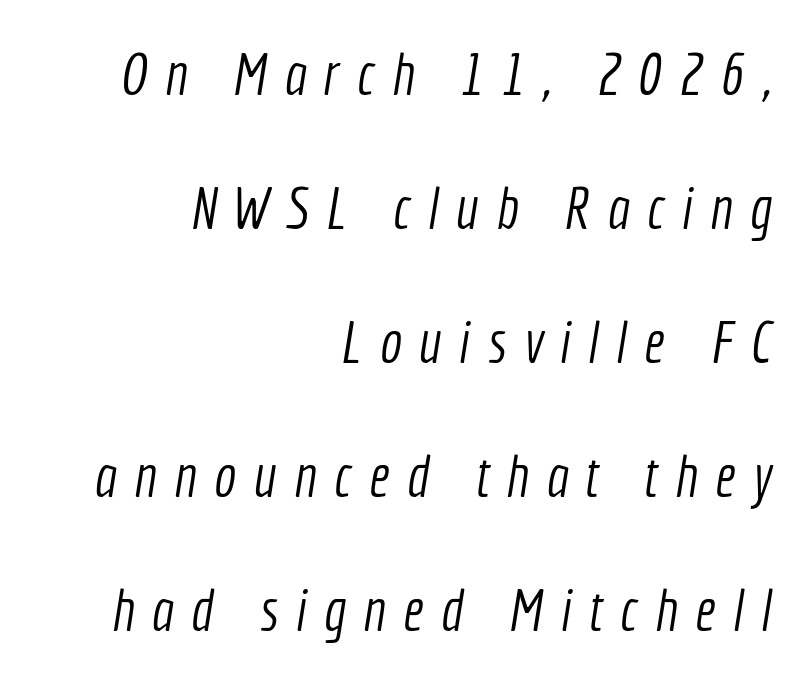
The image shows 59 px light, condensed sans-serif type; set right-aligned, loose line spacing (2.27x), unusually wide letter spacing (+0.29 em), not underlined; a medium x-height.
